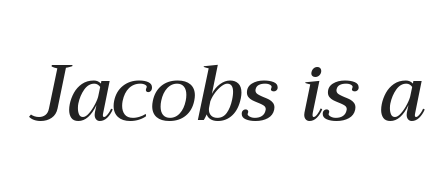
{"italic": "yes", "lean": "right", "slant_degrees": 12, "bold": "semi", "weight": "semibold", "width": "normal", "stroke_contrast": "medium", "x_height": "medium", "monospaced": "no", "underline": "no", "letter_spacing": "normal", "letter_spacing_em": 0.0, "glyph_px": 79}
